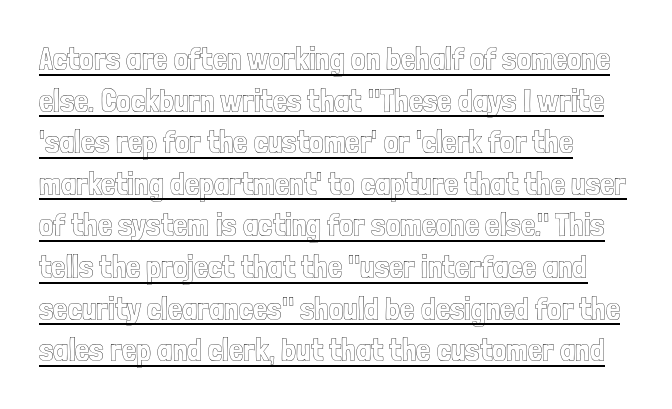
Quick note: not italic, upright. Reading down the column, the eye jumps a familiar distance to each next line. A typesetter would call this zero additional tracking. Looks like regular typesetting: each glyph gets only the width it needs. This sample is left-justified, so line endings fall wherever the words run out.
